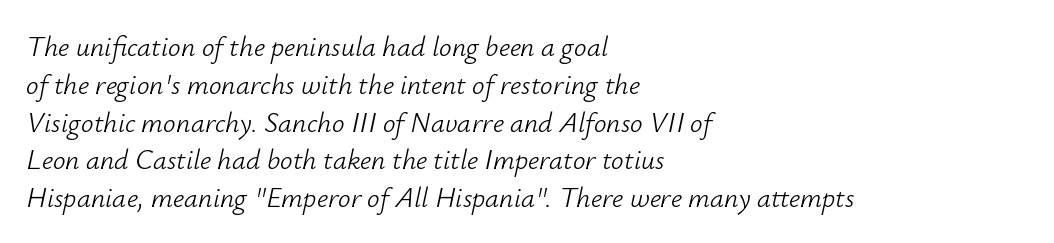
Q: Is the text bold? A: No.
Q: Is the text italic (slanted)? A: Yes, it leans right by about 12 degrees.
Q: Is the text underlined? A: No.
Q: How is the paragraph aligned? A: Left-aligned.
Q: Is the spacing between letters normal or unusually wide? A: Normal.
Q: Is the spacing between lines tight, normal or loose? A: Normal.
Q: Width (condensed, normal, or wide)? A: Normal.
Q: Stroke contrast? A: Low.
Q: x-height? A: Small.
Q: Monospaced? A: No.
